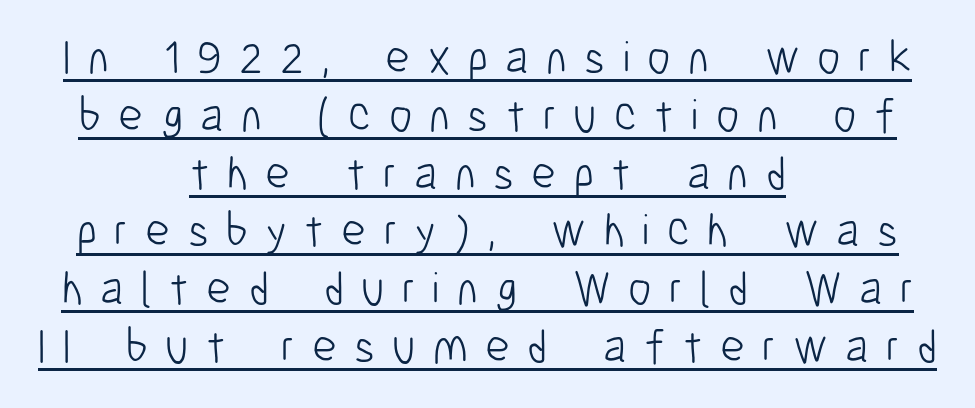
Q: Is the text bold? A: No.
Q: Is the text italic (slanted)? A: No, it is upright.
Q: Is the typeface a serif or a sans-serif typeface? A: Sans-serif.
Q: Is the text underlined? A: Yes.
Q: How is the paragraph aligned? A: Centered.
Q: Is the spacing between letters normal or unusually wide? A: Unusually wide.
Q: Width (condensed, normal, or wide)? A: Condensed.
Q: Stroke contrast? A: Low.
Q: x-height? A: Medium.
Q: Monospaced? A: No.
